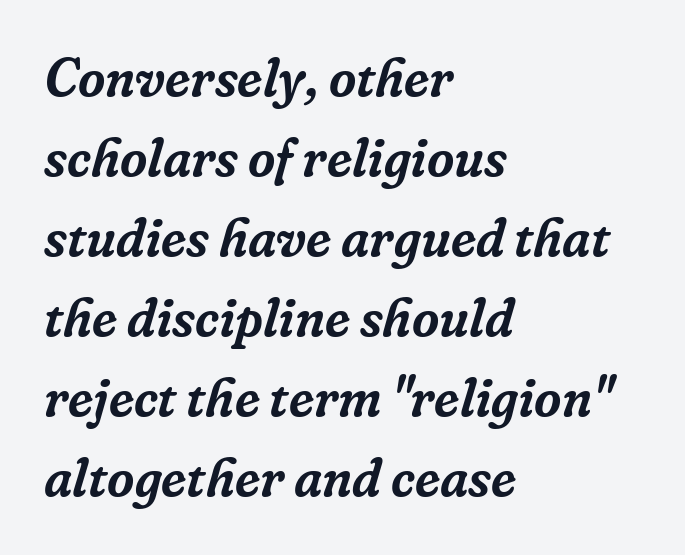
{"serif": "yes", "italic": "yes", "lean": "right", "slant_degrees": 16, "width": "normal", "stroke_contrast": "low", "x_height": "medium", "monospaced": "no", "underline": "no", "align": "left", "line_spacing": "normal", "line_spacing_ratio": 1.51, "letter_spacing": "normal", "letter_spacing_em": 0.0, "glyph_px": 53}
